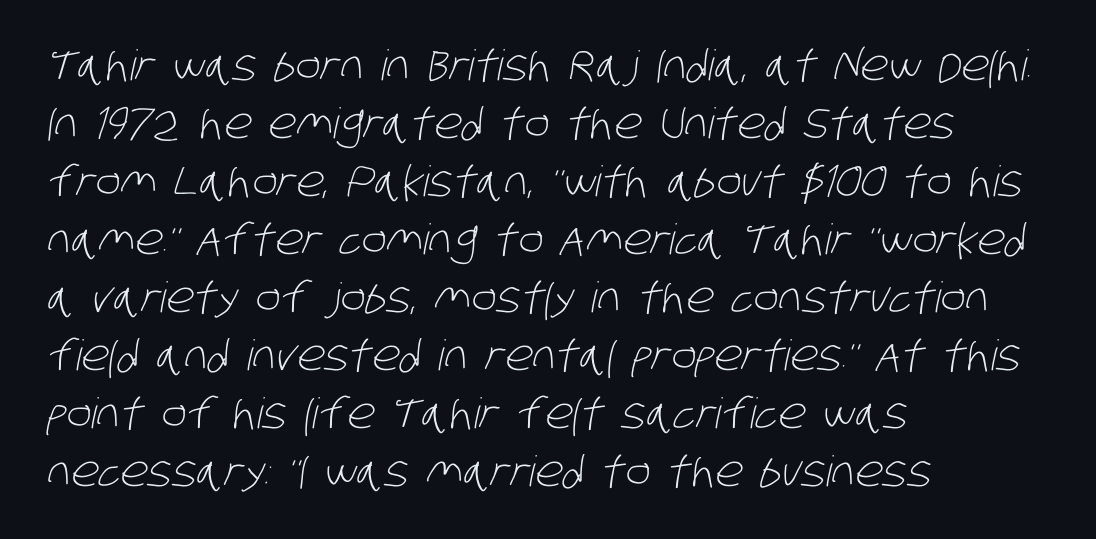
How would I describe the line gaps? Plain and ordinary. Underlining? Definitely not there. This sample uses plain, unmodified letter spacing. Short and long lines alike share a common starting point at left. Character widths vary here, with narrow letters taking less room than wide ones.
